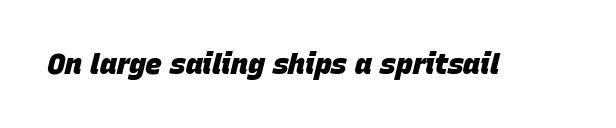
{"italic": "yes", "lean": "right", "slant_degrees": 15, "bold": "yes", "weight": "heavy", "width": "normal", "stroke_contrast": "low", "x_height": "large", "monospaced": "no", "underline": "no", "letter_spacing": "normal", "letter_spacing_em": 0.0, "glyph_px": 28}
